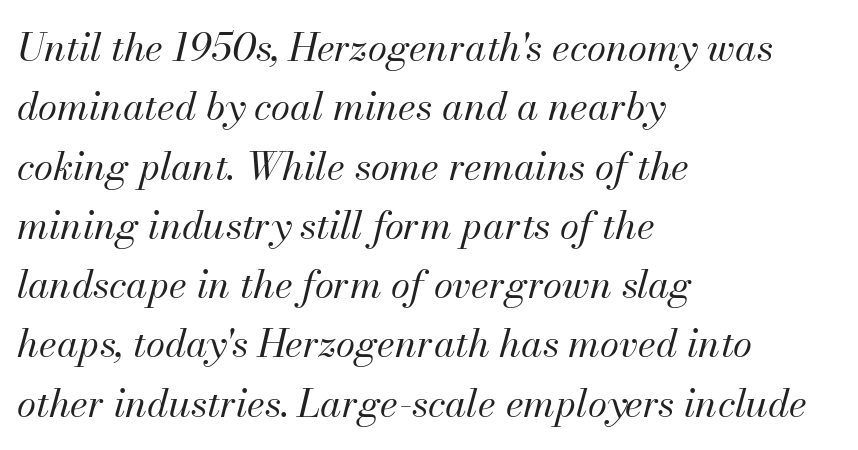
{"italic": "yes", "lean": "right", "slant_degrees": 13, "bold": "no", "weight": "regular", "width": "normal", "stroke_contrast": "medium", "x_height": "small", "monospaced": "no", "underline": "no", "align": "left", "line_spacing": "normal", "line_spacing_ratio": 1.52, "letter_spacing": "normal", "letter_spacing_em": 0.0, "glyph_px": 39}
